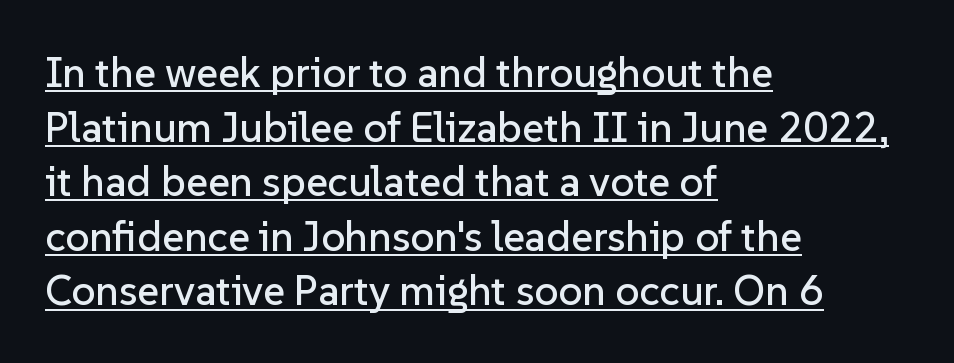
The sample's only ornament is a line tracing under the words. In terms of leading, this rendering sits right in the middle. Is this a sans? Yes — the strokes have no serifs. The letters advance in unequal steps, a hallmark of proportional type. Compared with typical body copy, the letter spacing here is the same. If you drew a ruler down the left edge, every line would touch it.
